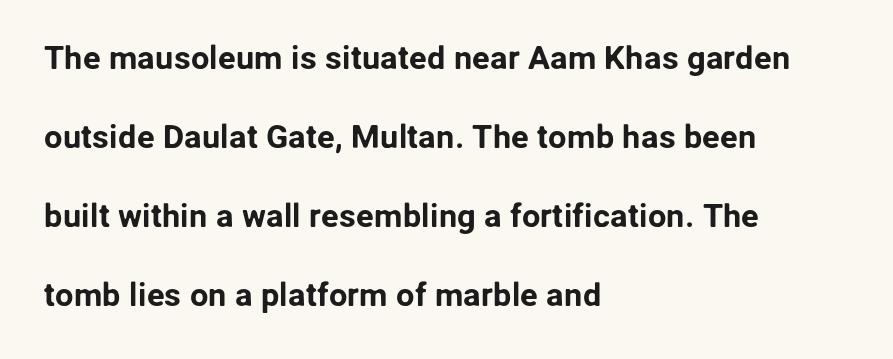
{"serif": "no", "italic": "no", "width": "normal", "stroke_contrast": "low", "x_height": "medium", "monospaced": "no", "underline": "no", "align": "left", "line_spacing": "loose", "line_spacing_ratio": 2.39, "letter_spacing": "normal", "letter_spacing_em": 0.0, "glyph_px": 33}
